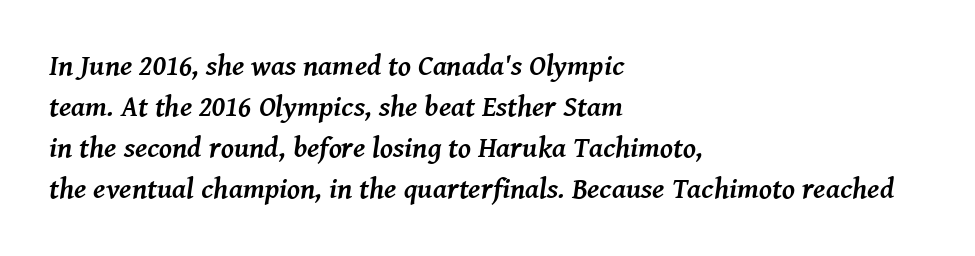
Q: Is the text bold? A: Yes.
Q: Is the text italic (slanted)? A: Yes, it leans right by about 8 degrees.
Q: Is the typeface a serif or a sans-serif typeface? A: Serif.
Q: Is the text underlined? A: No.
Q: How is the paragraph aligned? A: Left-aligned.
Q: Is the spacing between letters normal or unusually wide? A: Normal.
Q: Is the spacing between lines tight, normal or loose? A: Normal.
Q: Width (condensed, normal, or wide)? A: Normal.
Q: Stroke contrast? A: Medium.
Q: x-height? A: Medium.
Q: Monospaced? A: No.
